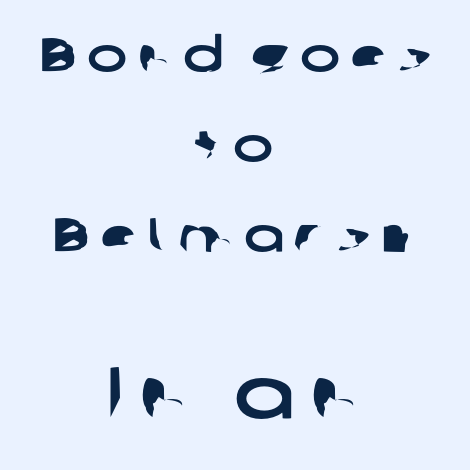
Q: Is the typeface a serif or a sans-serif typeface? A: Sans-serif.
Q: Is the text underlined? A: No.
Q: How is the paragraph aligned? A: Centered.
Q: Is the spacing between letters normal or unusually wide? A: Unusually wide.
Q: Which block of text is set in a larger size, the first (top) or the second (bottom)? A: The second (bottom) one.
Q: Width (condensed, normal, or wide)? A: Wide.
Q: Stroke contrast? A: Low.
Q: x-height? A: Medium.
Q: Monospaced? A: No.
